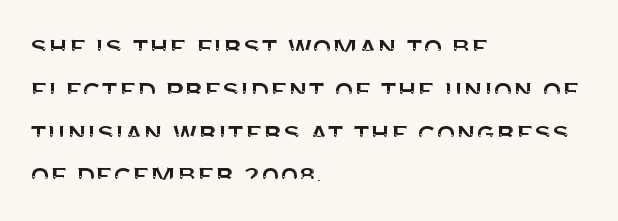
{"serif": "no", "italic": "no", "width": "normal", "stroke_contrast": "medium", "x_height": "large", "monospaced": "no", "underline": "no", "align": "left", "line_spacing": "normal", "line_spacing_ratio": 1.38, "letter_spacing": "normal", "letter_spacing_em": 0.0, "glyph_px": 31}
